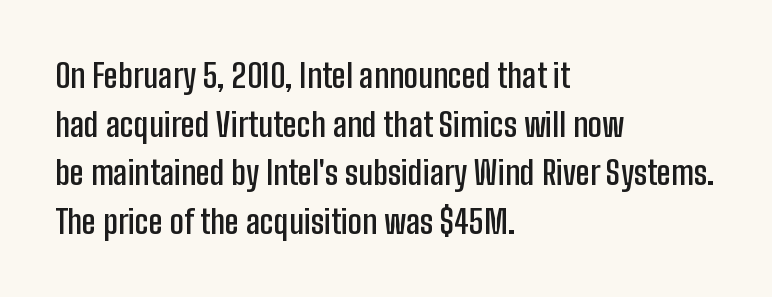
The image shows 33 px semibold, condensed sans-serif type, upright; set left-aligned, normal line spacing (1.47x), normal letter spacing, not underlined; low stroke contrast and a medium x-height.
